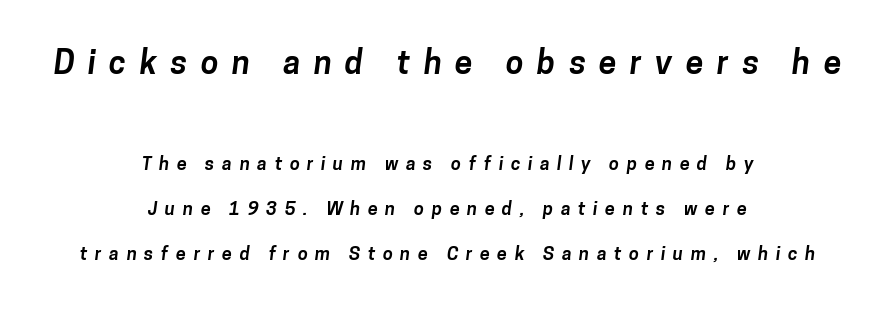
Type size steps down from the first block to the second. The glyphs have the mass of a bold cut. Between one letter and the next there's a generous, obvious gap. Summary of vertical rhythm: relaxed, with wide interline spacing. This rendering employs a face without finishing strokes, i.e., a sans-serif. The words here are not underlined.
